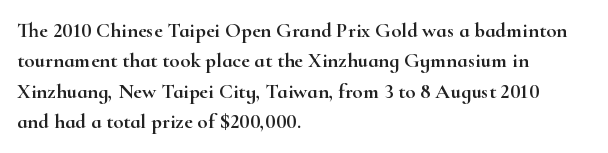
{"italic": "no", "underline": "no", "align": "left", "line_spacing": "normal", "line_spacing_ratio": 1.45, "letter_spacing": "normal", "letter_spacing_em": 0.0, "glyph_px": 21}
